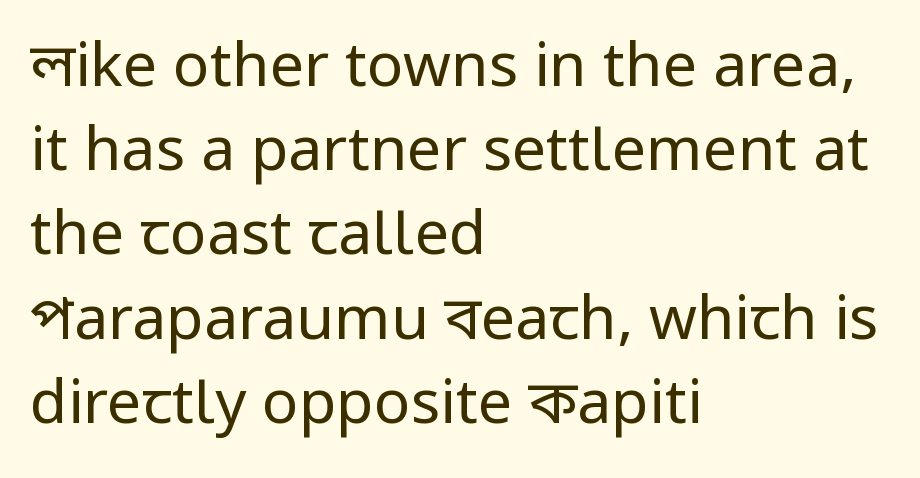
{"serif": "no", "italic": "no", "bold": "no", "weight": "regular", "width": "condensed", "stroke_contrast": "low", "x_height": "large", "monospaced": "no", "underline": "no", "align": "left", "line_spacing": "normal", "line_spacing_ratio": 1.38, "letter_spacing": "normal", "letter_spacing_em": 0.0, "glyph_px": 61}
